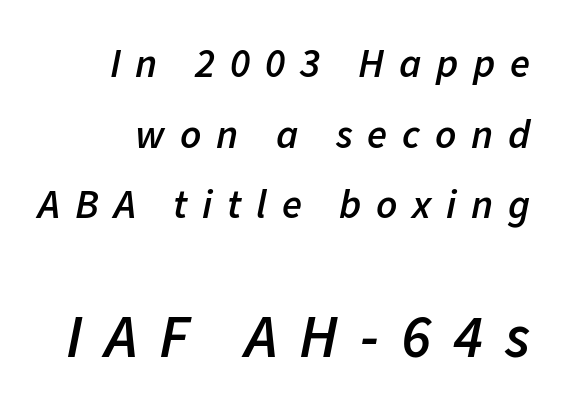
Q: Is the text bold? A: Semi-bold.
Q: Is the text italic (slanted)? A: Yes, it leans right by about 11 degrees.
Q: Is the text underlined? A: No.
Q: Is the spacing between letters normal or unusually wide? A: Unusually wide.
Q: Which block of text is set in a larger size, the first (top) or the second (bottom)? A: The second (bottom) one.
Q: Width (condensed, normal, or wide)? A: Normal.
Q: Stroke contrast? A: Low.
Q: x-height? A: Medium.
Q: Monospaced? A: No.
